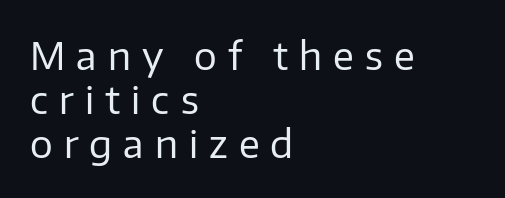
{"serif": "no", "italic": "no", "bold": "no", "weight": "regular", "width": "normal", "stroke_contrast": "low", "x_height": "medium", "monospaced": "no", "underline": "no", "align": "left", "line_spacing_ratio": 1.16, "letter_spacing": "wide", "letter_spacing_em": 0.29, "glyph_px": 38}
